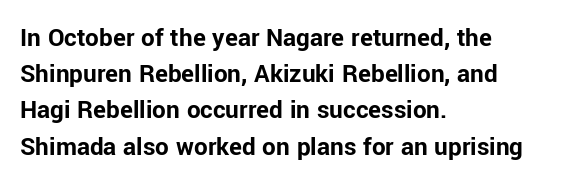
Does the weight exceed regular? Yes, all the way to bold. Inter-character spacing is left at the font's built-in metrics. If you drew a ruler down the left edge, every line would touch it. Only glyphs here, with clear space below each row. This sample keeps an unexceptional amount of space between lines.
